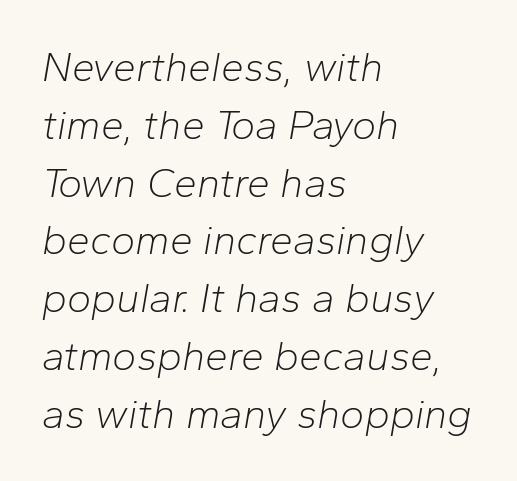
Q: Is the text bold? A: No.
Q: Is the text italic (slanted)? A: Yes, it leans right by about 10 degrees.
Q: Is the text underlined? A: No.
Q: How is the paragraph aligned? A: Left-aligned.
Q: Is the spacing between letters normal or unusually wide? A: Normal.
Q: Is the spacing between lines tight, normal or loose? A: Normal.
Q: Width (condensed, normal, or wide)? A: Normal.
Q: Stroke contrast? A: Low.
Q: x-height? A: Medium.
Q: Monospaced? A: No.
